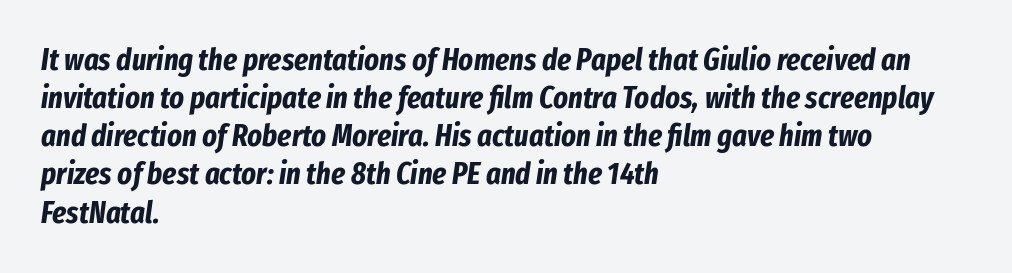
Q: Is the text bold? A: Yes.
Q: Is the text italic (slanted)? A: Yes, it leans right by about 8 degrees.
Q: Is the text underlined? A: No.
Q: How is the paragraph aligned? A: Left-aligned.
Q: Is the spacing between letters normal or unusually wide? A: Normal.
Q: Width (condensed, normal, or wide)? A: Condensed.
Q: Stroke contrast? A: Low.
Q: x-height? A: Medium.
Q: Monospaced? A: No.
